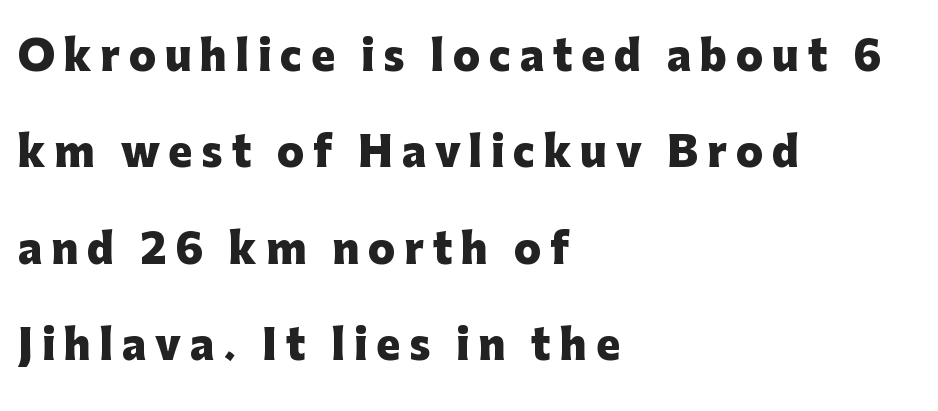
Q: Is the text bold? A: Yes.
Q: Is the text italic (slanted)? A: No, it is upright.
Q: Is the typeface a serif or a sans-serif typeface? A: Sans-serif.
Q: Is the text underlined? A: No.
Q: How is the paragraph aligned? A: Left-aligned.
Q: Is the spacing between letters normal or unusually wide? A: Unusually wide.
Q: Is the spacing between lines tight, normal or loose? A: Loose.
Q: Width (condensed, normal, or wide)? A: Normal.
Q: Stroke contrast? A: Low.
Q: x-height? A: Medium.
Q: Monospaced? A: No.
